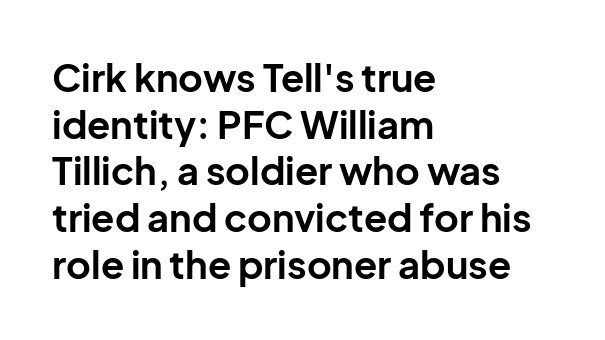
The image shows 38 px bold sans-serif type, upright; set left-aligned, line spacing 1.23x, normal letter spacing, not underlined; low stroke contrast and a medium x-height.
